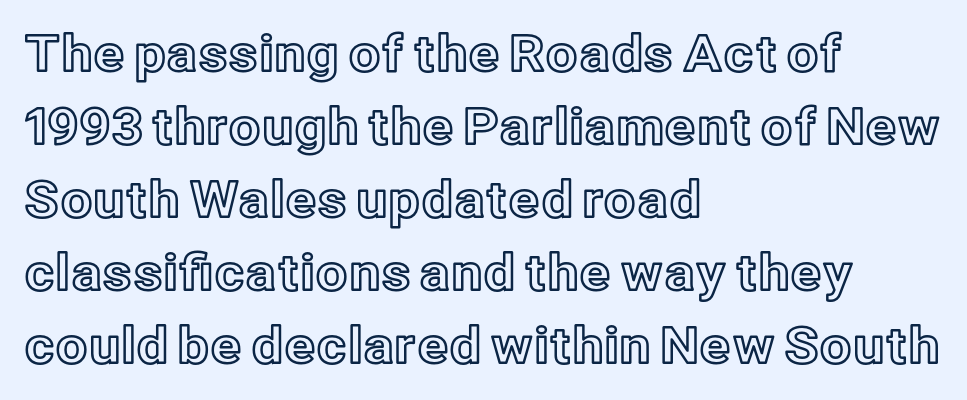
{"italic": "no", "width": "normal", "x_height": "medium", "monospaced": "no", "underline": "no", "align": "left", "line_spacing": "normal", "line_spacing_ratio": 1.46, "letter_spacing": "normal", "letter_spacing_em": 0.0, "glyph_px": 50}
